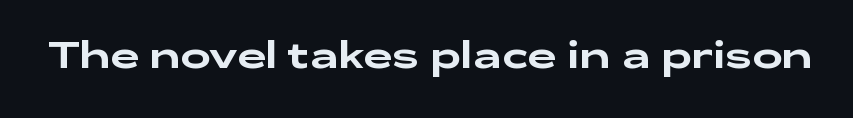
The image shows 36 px wide sans-serif type, upright; set normal letter spacing, not underlined; low stroke contrast and a medium x-height.
